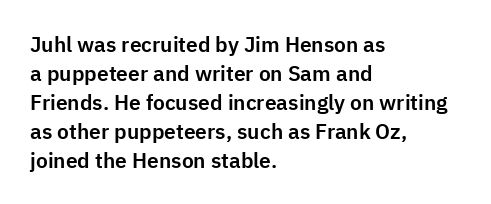
{"italic": "no", "underline": "no", "align": "left", "line_spacing": "normal", "line_spacing_ratio": 1.38, "letter_spacing": "normal", "letter_spacing_em": 0.0, "glyph_px": 21}
